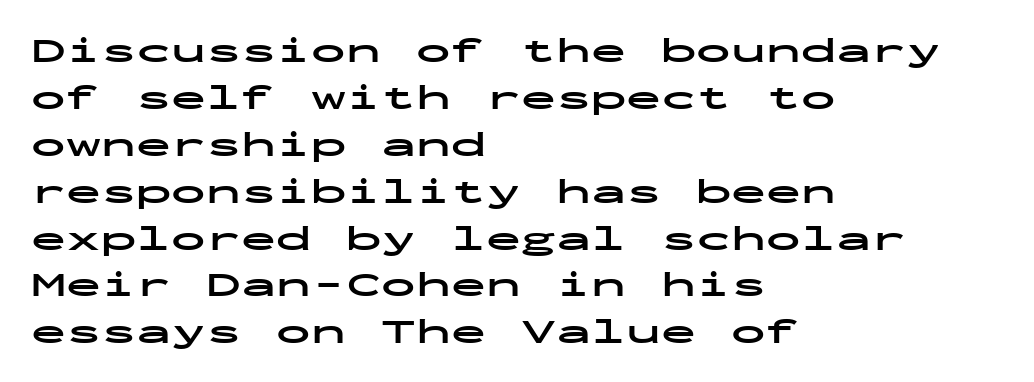
Has an underline been added? It has not. Short and long lines alike share a common starting point at left. When letters stand straight like this, we call the style roman or upright. Examine the stroke ends and you'll find no serifs. Does the weight exceed regular? Yes, all the way to bold.
